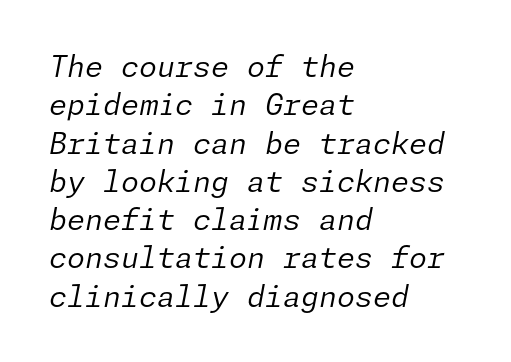
{"italic": "yes", "lean": "right", "slant_degrees": 11, "bold": "no", "weight": "regular", "width": "normal", "stroke_contrast": "low", "x_height": "medium", "underline": "no", "align": "left", "line_spacing": "normal", "line_spacing_ratio": 1.32, "letter_spacing": "normal", "letter_spacing_em": 0.0, "glyph_px": 29}
